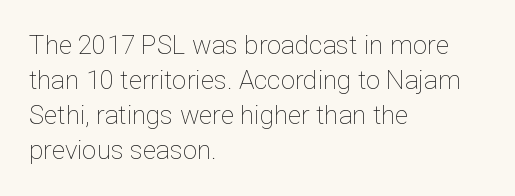
{"italic": "no", "bold": "no", "underline": "no", "align": "left", "line_spacing": "normal", "line_spacing_ratio": 1.35, "letter_spacing": "normal", "letter_spacing_em": 0.0, "glyph_px": 26}
